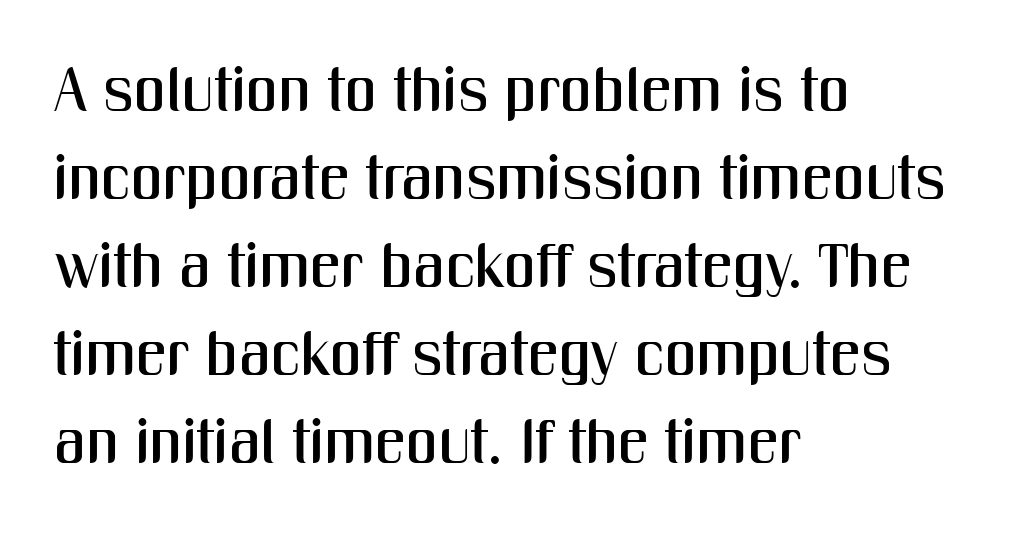
Is there any slant? The stems are plumb. Horizontal alignment here is leftward, the default for most running prose. Do the characters align in a grid? No, the font is proportional. The line-height multiplier appears to be the usual default. This sample uses a sans-serif face.
